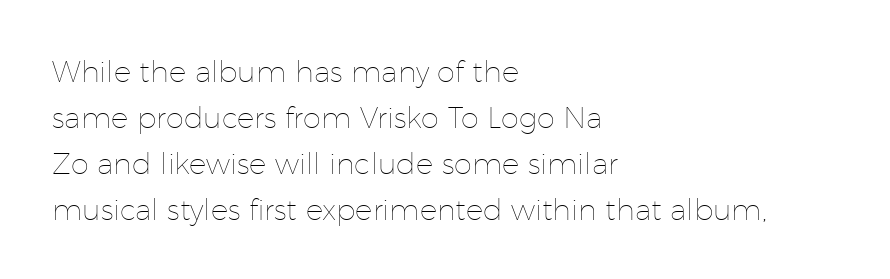
Q: Is the text bold? A: No.
Q: Is the text italic (slanted)? A: No, it is upright.
Q: Is the text underlined? A: No.
Q: How is the paragraph aligned? A: Left-aligned.
Q: Is the spacing between letters normal or unusually wide? A: Normal.
Q: Is the spacing between lines tight, normal or loose? A: Normal.
Q: Width (condensed, normal, or wide)? A: Normal.
Q: Stroke contrast? A: Low.
Q: x-height? A: Medium.
Q: Monospaced? A: No.
